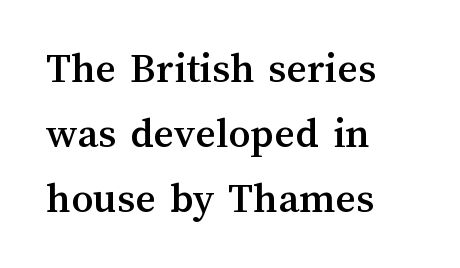
The image shows 44 px text type, upright; set left-aligned, normal line spacing (1.48x), normal letter spacing, not underlined; medium stroke contrast and a medium x-height.
